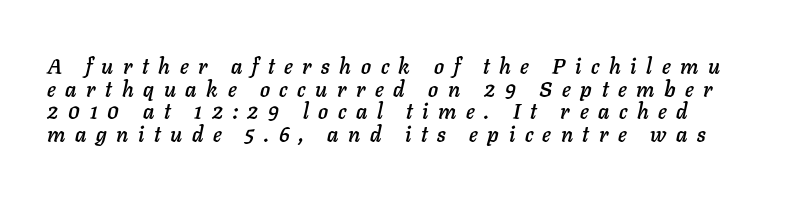
The image shows 21 px text type, italic (leaning right); set left-aligned, tight line spacing (1.08x), unusually wide letter spacing (+0.46 em), not underlined.
